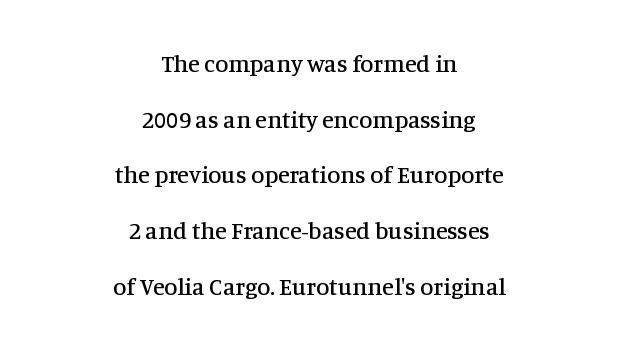
Q: Is the text italic (slanted)? A: No, it is upright.
Q: Is the text underlined? A: No.
Q: How is the paragraph aligned? A: Centered.
Q: Is the spacing between letters normal or unusually wide? A: Normal.
Q: Is the spacing between lines tight, normal or loose? A: Loose.
